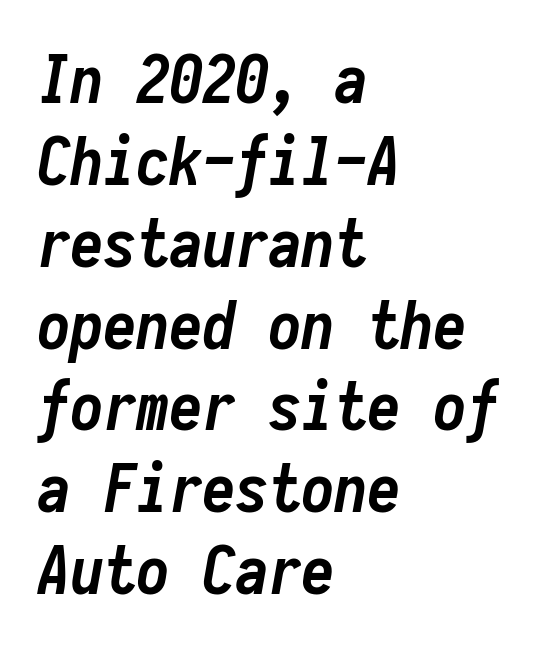
The image shows 66 px semibold, condensed type, italic (leaning right), monospaced; set left-aligned, line spacing 1.24x, normal letter spacing, not underlined; low stroke contrast and a medium x-height.
